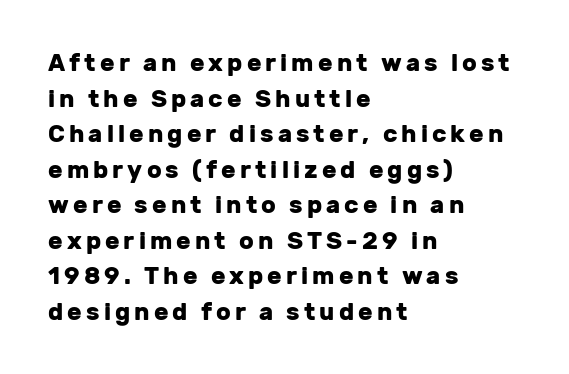
Q: Is the text bold? A: Yes.
Q: Is the text italic (slanted)? A: No, it is upright.
Q: Is the text underlined? A: No.
Q: How is the paragraph aligned? A: Left-aligned.
Q: Is the spacing between lines tight, normal or loose? A: Normal.
